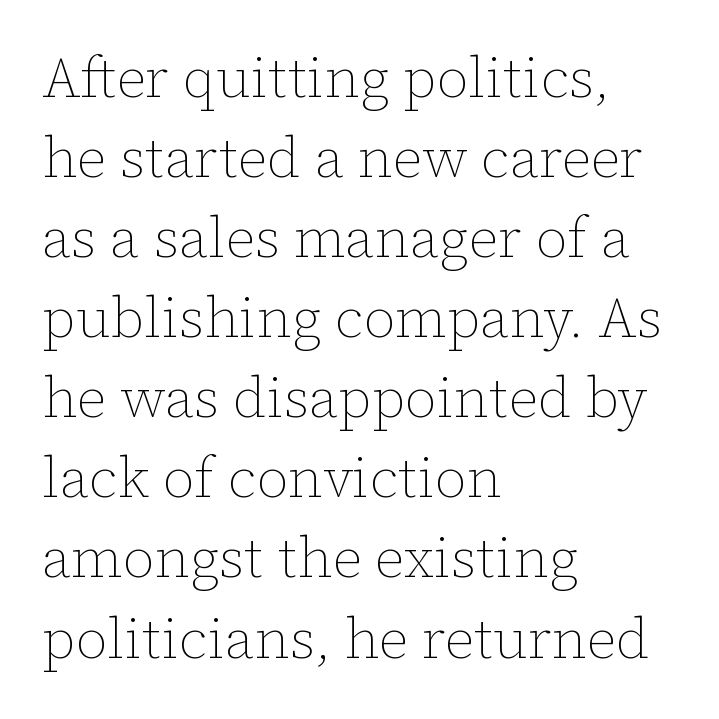
The line-height multiplier appears to be the usual default. Tracking value appears to be zero — textbook default spacing. Does the copy run flush right? No — it runs flush left. These lines are rendered in a variable-pitch font.
